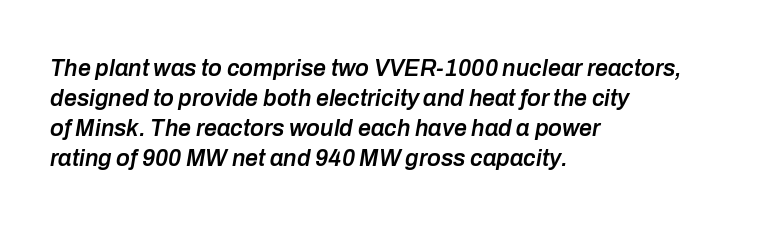
The image shows 23 px text type, italic (leaning right); set left-aligned, normal line spacing (1.31x), normal letter spacing, not underlined.
